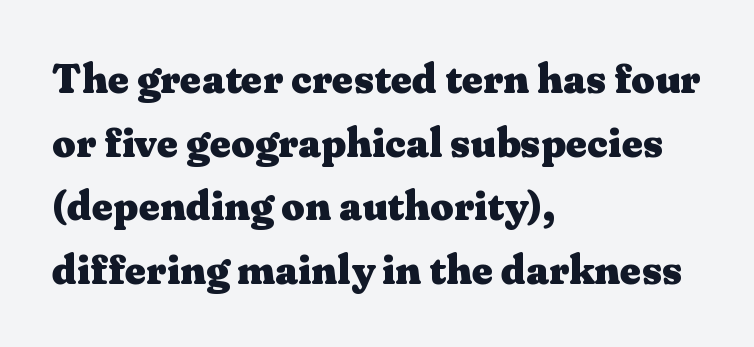
Q: Is the text bold? A: Yes.
Q: Is the text italic (slanted)? A: No, it is upright.
Q: Is the typeface a serif or a sans-serif typeface? A: Serif.
Q: Is the text underlined? A: No.
Q: How is the paragraph aligned? A: Left-aligned.
Q: Is the spacing between letters normal or unusually wide? A: Normal.
Q: Is the spacing between lines tight, normal or loose? A: Normal.
Q: Width (condensed, normal, or wide)? A: Wide.
Q: Stroke contrast? A: Medium.
Q: x-height? A: Medium.
Q: Monospaced? A: No.
